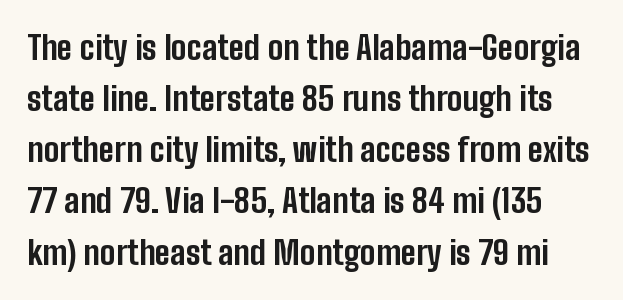
The image shows 33 px bold, condensed sans-serif type, upright; set normal line spacing (1.55x), normal letter spacing, not underlined; low stroke contrast and a medium x-height.
